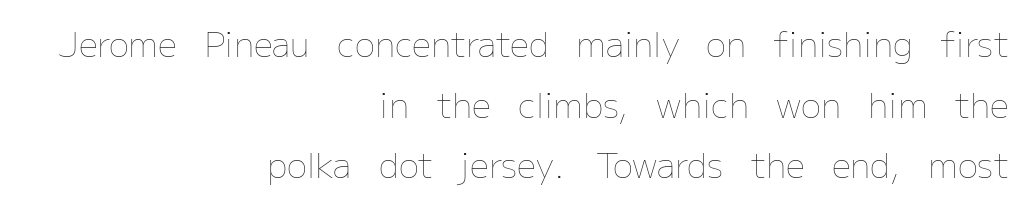
Glance below the letters and you will spot only blank space. Typeset ragged left — the right edge is the straight one. A typesetter would call this proportional, since set widths differ per character. Each stroke keeps to a modest, everyday thickness or less. The specimen reads as upright at a glance. Nothing unusual about the tracking: characters are spaced as the font intends.
